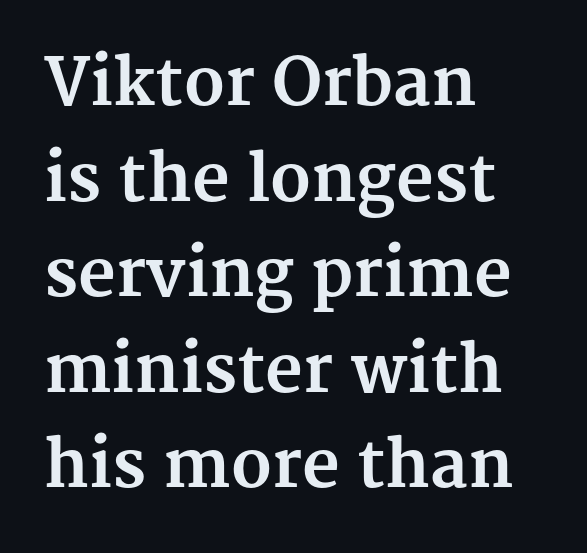
The image shows 65 px bold serif type, upright; set left-aligned, normal line spacing (1.47x), normal letter spacing, not underlined; medium stroke contrast and a medium x-height.
